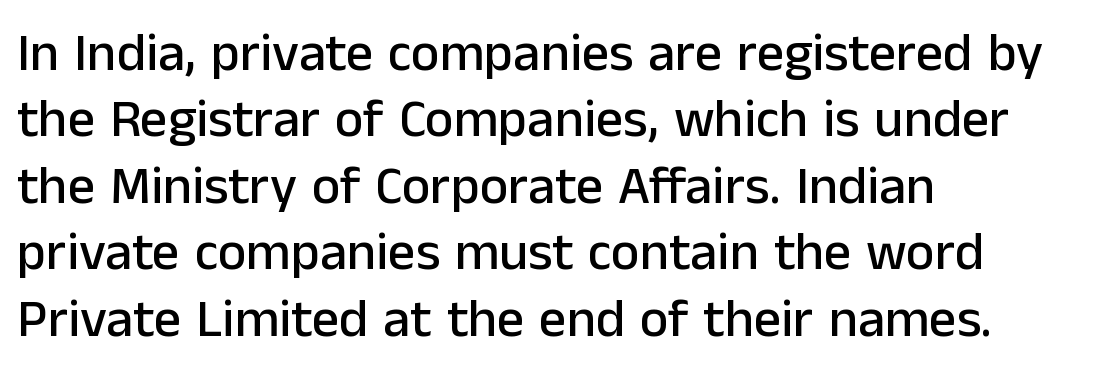
The image shows 54 px sans-serif type, upright; set left-aligned, line spacing 1.23x, normal letter spacing, not underlined; low stroke contrast and a medium x-height.
